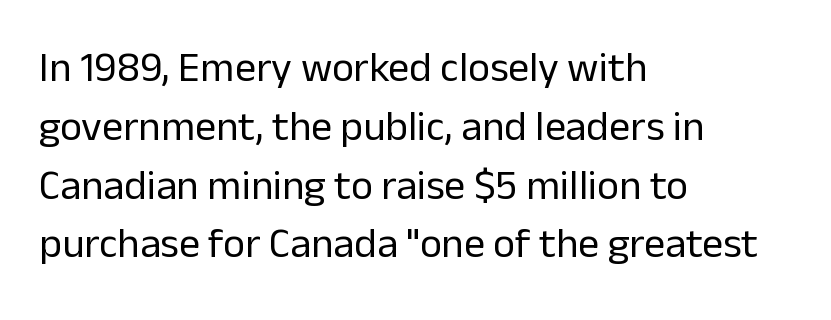
Q: Is the text bold? A: No.
Q: Is the text italic (slanted)? A: No, it is upright.
Q: Is the typeface a serif or a sans-serif typeface? A: Sans-serif.
Q: Is the text underlined? A: No.
Q: How is the paragraph aligned? A: Left-aligned.
Q: Is the spacing between letters normal or unusually wide? A: Normal.
Q: Is the spacing between lines tight, normal or loose? A: Normal.
Q: Width (condensed, normal, or wide)? A: Normal.
Q: Stroke contrast? A: Low.
Q: x-height? A: Medium.
Q: Monospaced? A: No.
